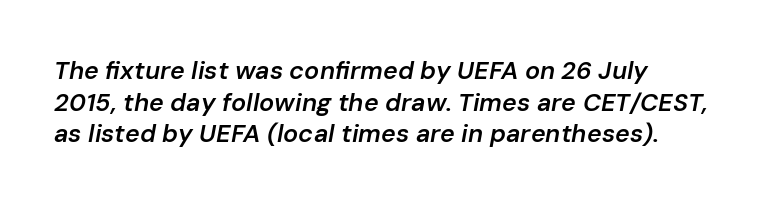
The image shows 25 px text type, italic (leaning right); set normal line spacing (1.27x), normal letter spacing, not underlined.
